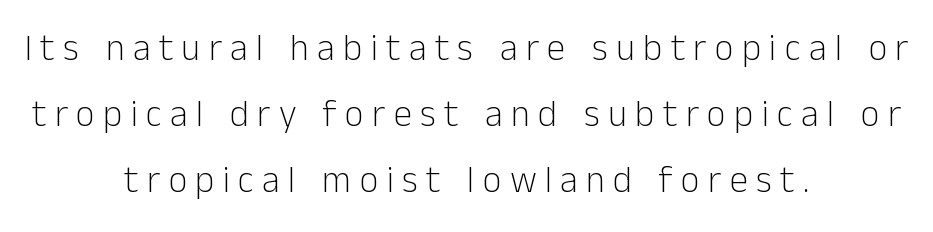
Q: Is the text bold? A: No.
Q: Is the text italic (slanted)? A: No, it is upright.
Q: Is the typeface a serif or a sans-serif typeface? A: Sans-serif.
Q: Is the text underlined? A: No.
Q: How is the paragraph aligned? A: Centered.
Q: Is the spacing between letters normal or unusually wide? A: Unusually wide.
Q: Width (condensed, normal, or wide)? A: Normal.
Q: Stroke contrast? A: Low.
Q: x-height? A: Medium.
Q: Monospaced? A: No.
